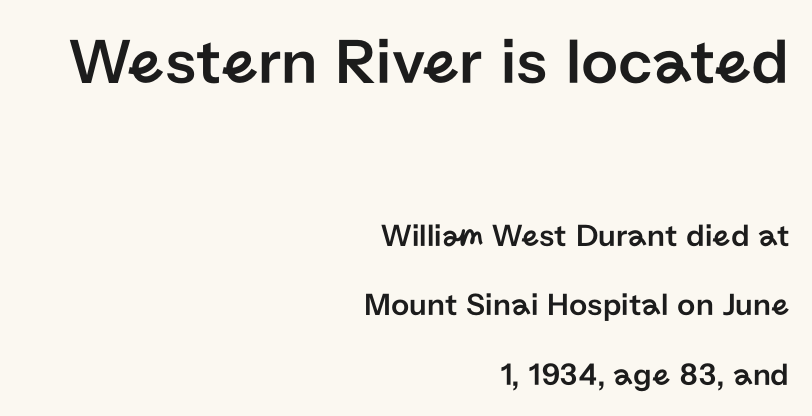
{"serif": "no", "italic": "no", "width": "normal", "stroke_contrast": "low", "x_height": "medium", "monospaced": "no", "underline": "no", "align": "right", "line_spacing": "loose", "line_spacing_ratio": 2.17, "letter_spacing": "normal", "letter_spacing_em": 0.0, "larger_block": "first", "size_ratio": 2.03, "glyph_px": 65}
